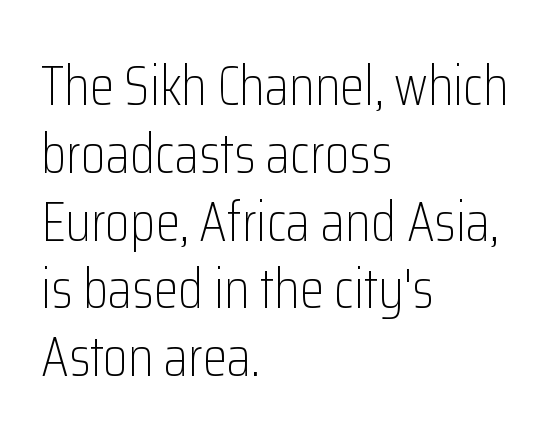
Q: Is the text bold? A: No.
Q: Is the text italic (slanted)? A: No, it is upright.
Q: Is the typeface a serif or a sans-serif typeface? A: Sans-serif.
Q: Is the text underlined? A: No.
Q: How is the paragraph aligned? A: Left-aligned.
Q: Is the spacing between letters normal or unusually wide? A: Normal.
Q: Width (condensed, normal, or wide)? A: Condensed.
Q: Stroke contrast? A: Low.
Q: x-height? A: Medium.
Q: Monospaced? A: No.
